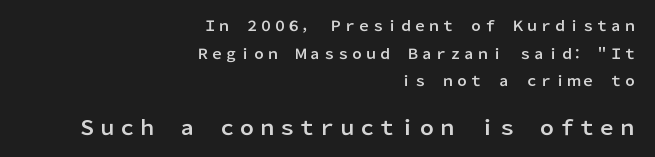
Nothing unusual about the tracking: characters are spaced as the font intends. The vertical gap from one line to the next is large. This is the regular roman posture of the typeface. The passage shown begins with its smaller block and ends with its larger one.
